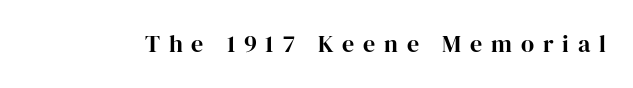
{"italic": "no", "bold": "yes", "underline": "no", "letter_spacing": "wide", "letter_spacing_em": 0.37, "glyph_px": 24}
